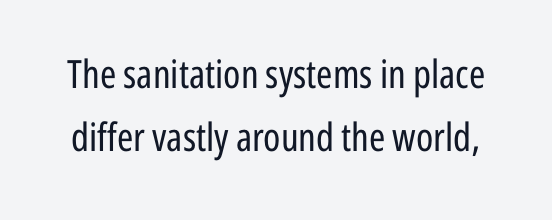
Q: Is the text bold? A: No.
Q: Is the text italic (slanted)? A: No, it is upright.
Q: Is the typeface a serif or a sans-serif typeface? A: Sans-serif.
Q: Is the text underlined? A: No.
Q: Is the spacing between letters normal or unusually wide? A: Normal.
Q: Is the spacing between lines tight, normal or loose? A: Normal.
Q: Width (condensed, normal, or wide)? A: Condensed.
Q: Stroke contrast? A: Low.
Q: x-height? A: Medium.
Q: Monospaced? A: No.
